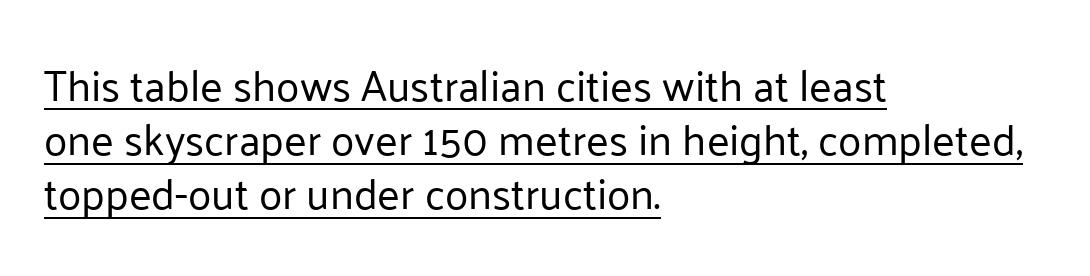
Q: Is the text bold? A: No.
Q: Is the text italic (slanted)? A: No, it is upright.
Q: Is the typeface a serif or a sans-serif typeface? A: Sans-serif.
Q: Is the text underlined? A: Yes.
Q: How is the paragraph aligned? A: Left-aligned.
Q: Is the spacing between letters normal or unusually wide? A: Normal.
Q: Is the spacing between lines tight, normal or loose? A: Normal.
Q: Width (condensed, normal, or wide)? A: Normal.
Q: Stroke contrast? A: Low.
Q: x-height? A: Medium.
Q: Monospaced? A: No.
